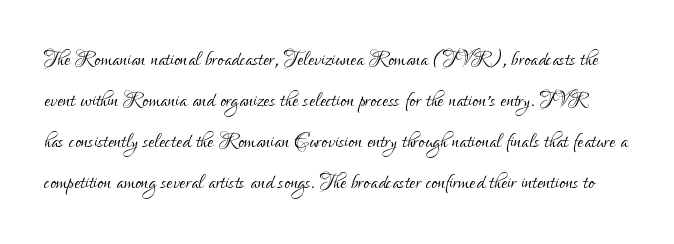
Q: Is the text bold? A: No.
Q: Is the text italic (slanted)? A: Yes.
Q: Is the typeface a serif or a sans-serif typeface? A: Sans-serif.
Q: Is the text underlined? A: No.
Q: Is the spacing between letters normal or unusually wide? A: Normal.
Q: Is the spacing between lines tight, normal or loose? A: Normal.
Q: Width (condensed, normal, or wide)? A: Condensed.
Q: Stroke contrast? A: Low.
Q: x-height? A: Small.
Q: Monospaced? A: No.
